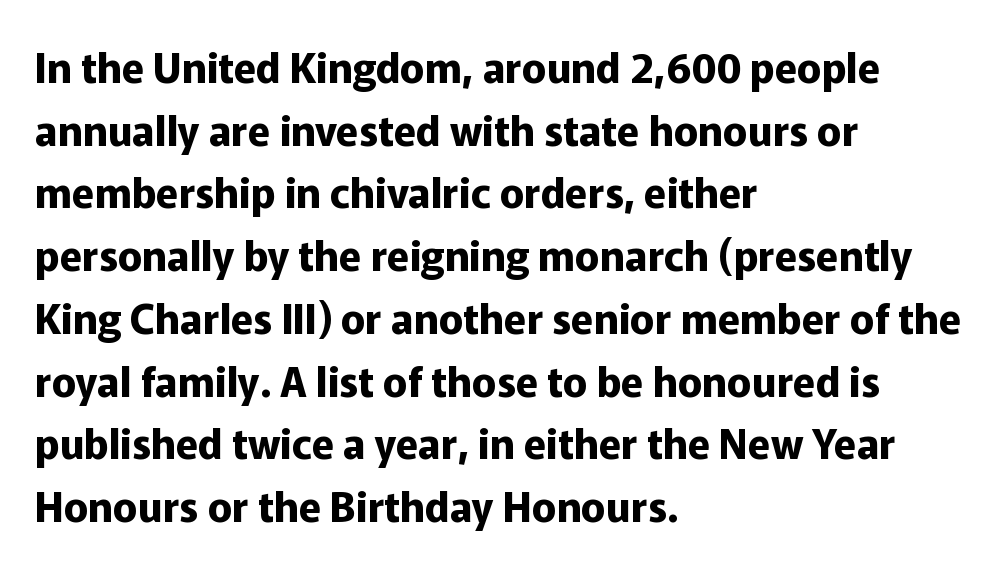
The image shows 41 px bold sans-serif type, upright; set left-aligned, normal line spacing (1.53x), normal letter spacing, not underlined; low stroke contrast and a medium x-height.
